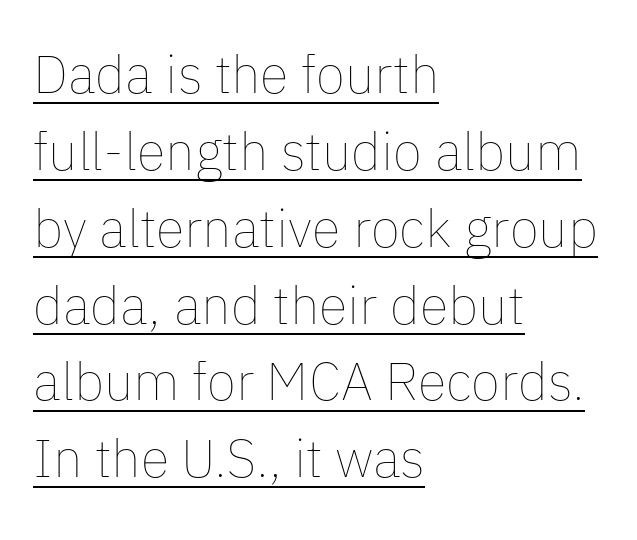
The words here are underlined. The leading is moderate, giving the passage an even texture. Quick note: not italic, upright. Which margin do the lines hug? The left one — the right edge is uneven. The cut favours lightness, reaching ordinary text weight at its darkest. Characters follow at the spacing the type designer built in.
